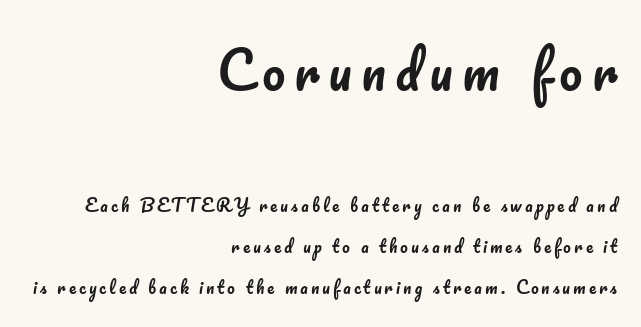
The image shows 51 px text type; set right-aligned, loose line spacing (2.43x), not underlined; the first (top) block is 3.0x larger; low stroke contrast and a small x-height.
